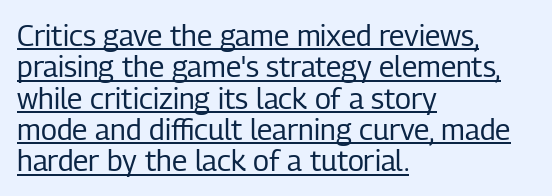
The font is comparable to plain body text, perhaps lighter. These lines are rendered in a variable-pitch font. Check the space under the baseline: a stroke is drawn there. Is the letter spacing exaggerated? No — it looks like the ordinary default.
